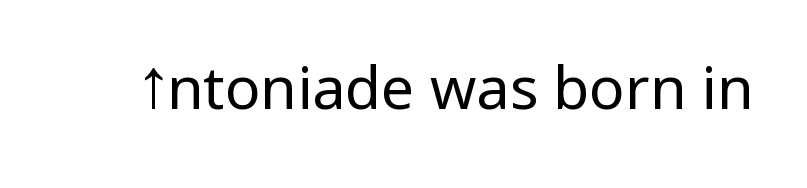
Q: Is the text bold? A: No.
Q: Is the text italic (slanted)? A: No, it is upright.
Q: Is the typeface a serif or a sans-serif typeface? A: Sans-serif.
Q: Is the text underlined? A: No.
Q: Is the spacing between letters normal or unusually wide? A: Normal.
Q: Width (condensed, normal, or wide)? A: Condensed.
Q: Stroke contrast? A: Low.
Q: x-height? A: Large.
Q: Monospaced? A: No.
